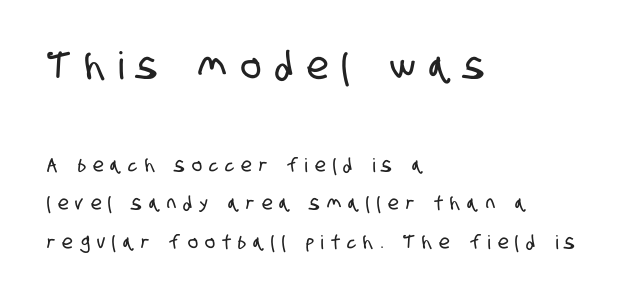
Is there much room between lines? Yes — plenty of vertical air separates them. The designer gave the opening block more size than the closing block. Do the characters align in a grid? No, the font is proportional. In terms of letterform style, serifs are entirely absent. A clean baseline with only descenders dipping below it.
